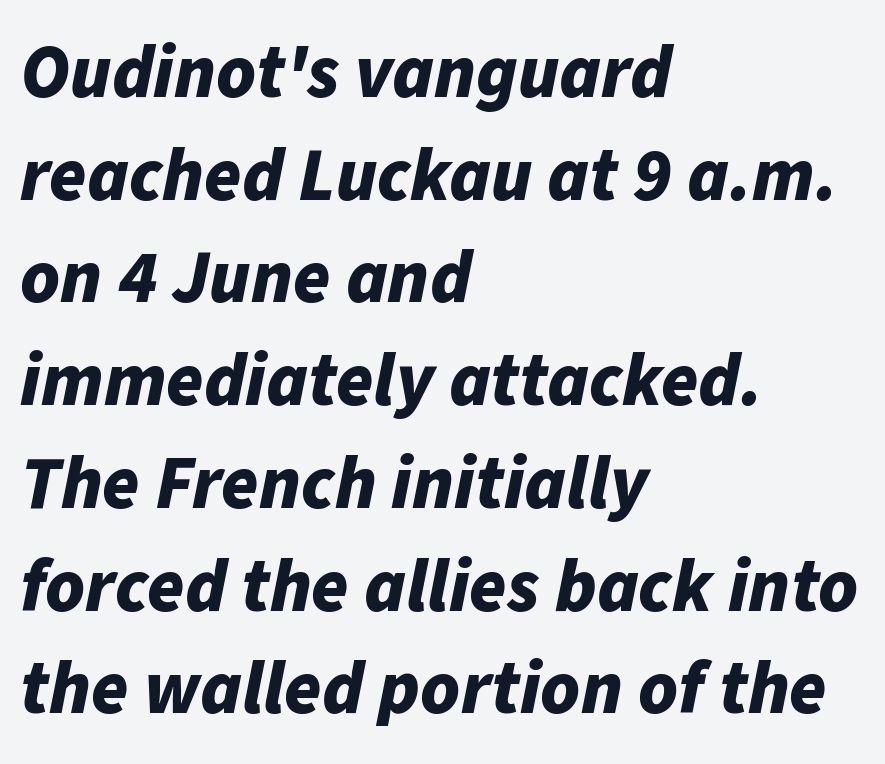
Character widths vary here, with narrow letters taking less room than wide ones. The setting favours the left margin, as ordinary paragraphs usually do. The face used here has a pronounced slope to its letters. Does the leading feel generous? No, just average.
